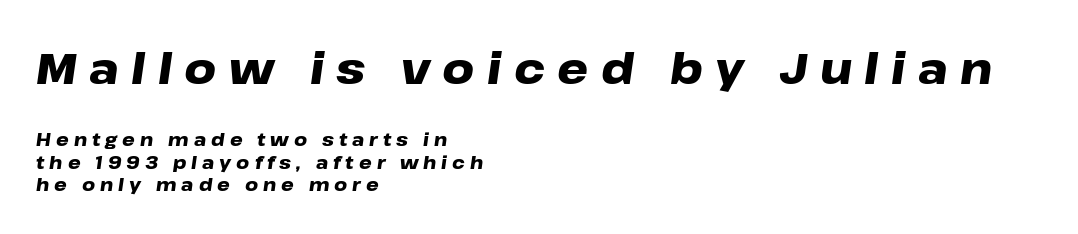
{"italic": "yes", "lean": "right", "slant_degrees": 8, "bold": "yes", "weight": "heavy", "width": "wide", "stroke_contrast": "low", "x_height": "medium", "monospaced": "no", "underline": "no", "align": "left", "line_spacing": "normal", "line_spacing_ratio": 1.25, "letter_spacing": "wide", "letter_spacing_em": 0.28, "larger_block": "first", "size_ratio": 2.44, "glyph_px": 44}
